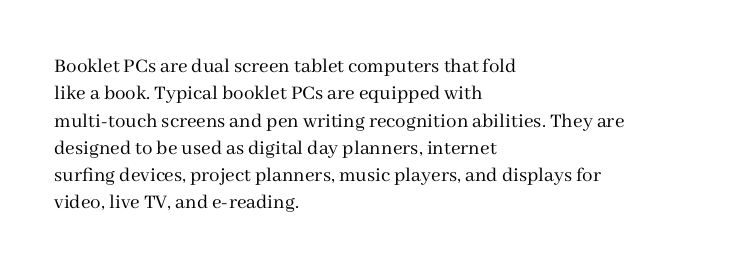
Q: Is the text bold? A: No.
Q: Is the text italic (slanted)? A: No, it is upright.
Q: Is the text underlined? A: No.
Q: How is the paragraph aligned? A: Left-aligned.
Q: Is the spacing between letters normal or unusually wide? A: Normal.
Q: Is the spacing between lines tight, normal or loose? A: Normal.
